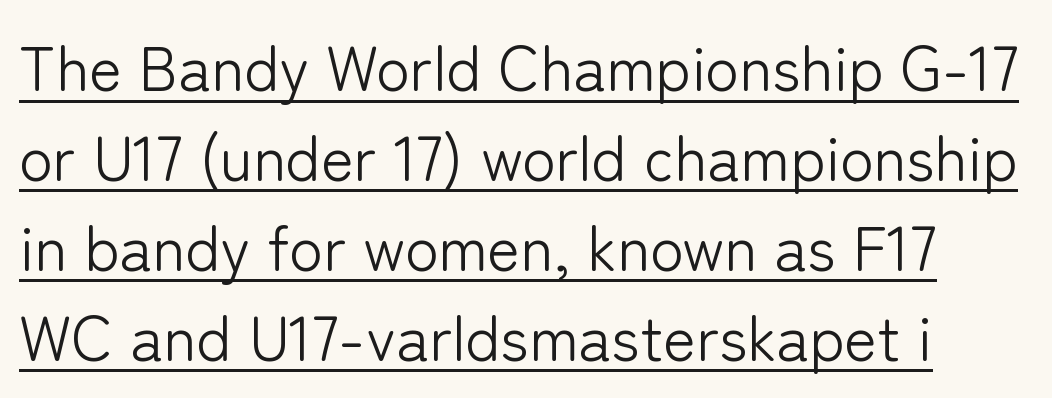
Q: Is the text bold? A: No.
Q: Is the text italic (slanted)? A: No, it is upright.
Q: Is the typeface a serif or a sans-serif typeface? A: Sans-serif.
Q: Is the text underlined? A: Yes.
Q: Is the spacing between letters normal or unusually wide? A: Normal.
Q: Is the spacing between lines tight, normal or loose? A: Normal.
Q: Width (condensed, normal, or wide)? A: Normal.
Q: Stroke contrast? A: Low.
Q: x-height? A: Medium.
Q: Monospaced? A: No.
